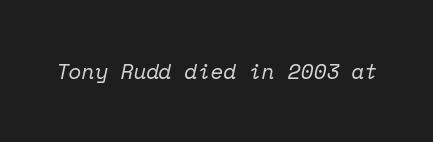
Q: Is the text bold? A: No.
Q: Is the text italic (slanted)? A: Yes, it leans right by about 12 degrees.
Q: Is the text underlined? A: No.
Q: Is the spacing between letters normal or unusually wide? A: Normal.
